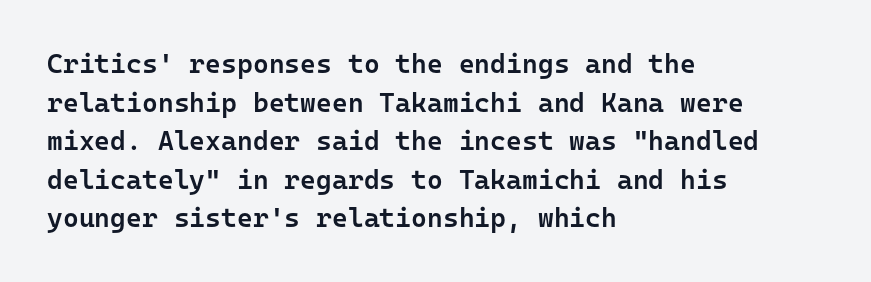
The rendering anchors every line to the left-hand side. The letters stand straight up with perfectly vertical stems. Baseline-to-baseline distance is the conventional proportion of letter height. The glyphs have the mass of a demibold cut, below bold.
